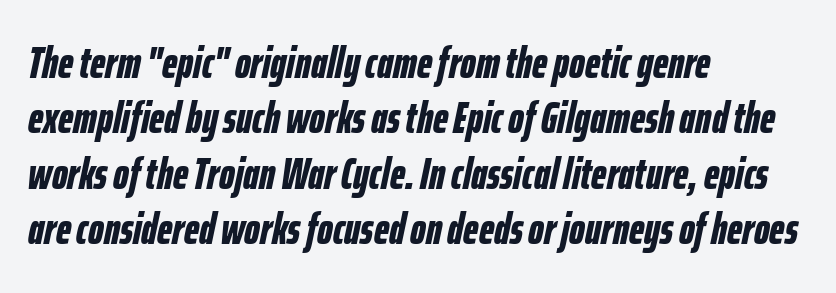
The image shows 44 px bold, condensed type, italic (leaning right); set left-aligned, normal line spacing (1.26x), normal letter spacing, not underlined; low stroke contrast and a medium x-height.
